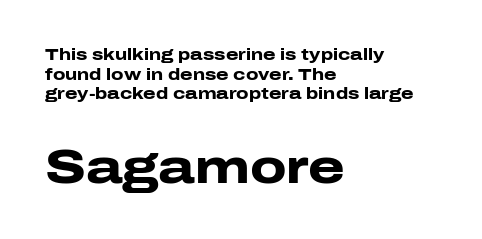
The specimen omits any rule beneath the text block's lines. A sans-serif font was chosen for this passage. Alignment: flush left. Every letter is thick-stroked: bold, no question. These lines are rendered in a variable-pitch font. Character size in the trailing block exceeds that of the leading block.
